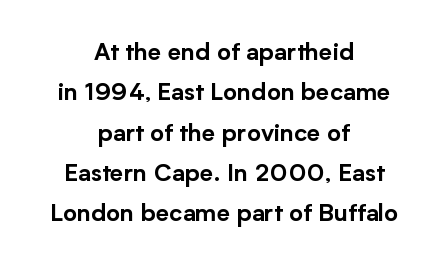
{"italic": "no", "underline": "no", "align": "center", "line_spacing": "normal", "line_spacing_ratio": 1.68, "letter_spacing": "normal", "letter_spacing_em": 0.0, "glyph_px": 24}
